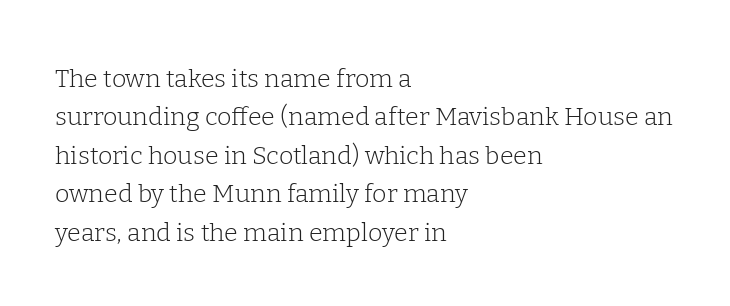
{"italic": "no", "bold": "no", "underline": "no", "align": "left", "line_spacing": "normal", "line_spacing_ratio": 1.54, "letter_spacing": "normal", "letter_spacing_em": 0.0, "glyph_px": 25}
